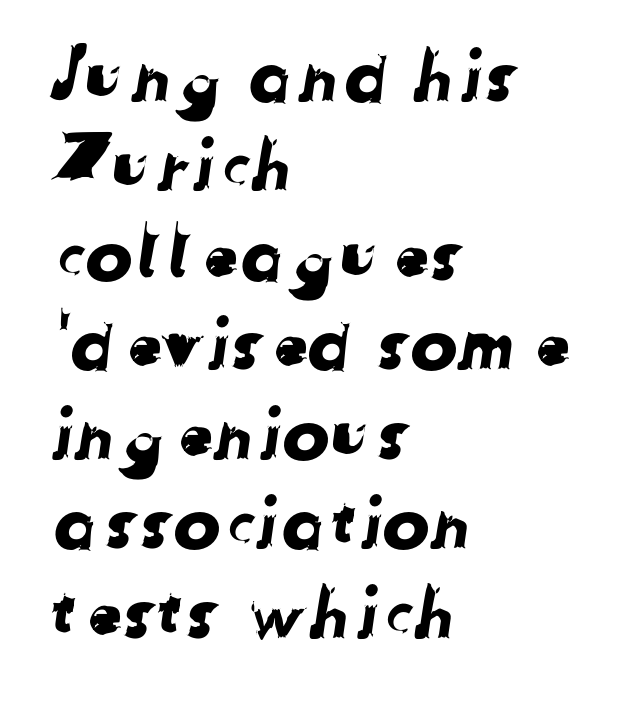
Here the glyphs are tracked normally, forming tight word shapes. Does the type have serifs? No, each stem ends abruptly. The space beneath each line is pristine and unruled. Typeset ragged right — the left edge is the straight one.
